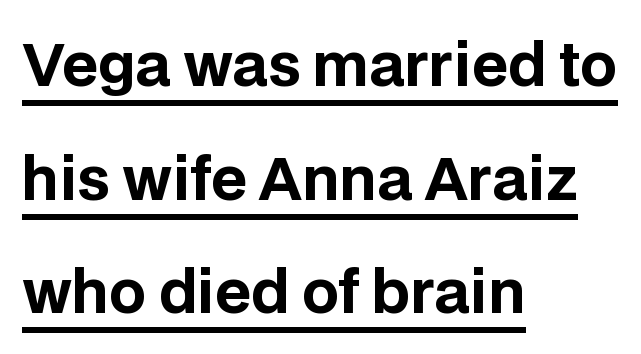
Q: Is the text bold? A: Yes.
Q: Is the text italic (slanted)? A: No, it is upright.
Q: Is the typeface a serif or a sans-serif typeface? A: Sans-serif.
Q: Is the text underlined? A: Yes.
Q: How is the paragraph aligned? A: Left-aligned.
Q: Is the spacing between letters normal or unusually wide? A: Normal.
Q: Is the spacing between lines tight, normal or loose? A: Loose.
Q: Width (condensed, normal, or wide)? A: Normal.
Q: Stroke contrast? A: Low.
Q: x-height? A: Large.
Q: Monospaced? A: No.
